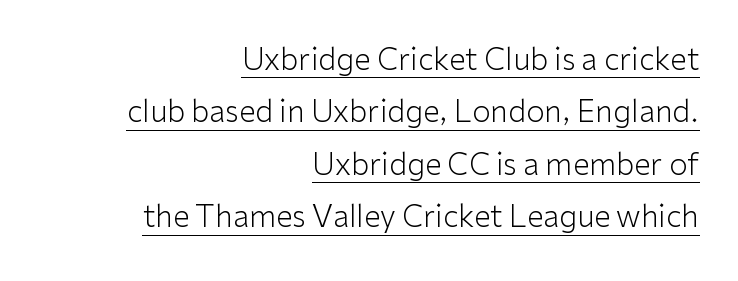
Proportional: the letters do not fall into vertical columns. This rendering features underlined lettering. The designer went with a sans here, leaving each stem footless. Weight: not bold — regular or lighter.
